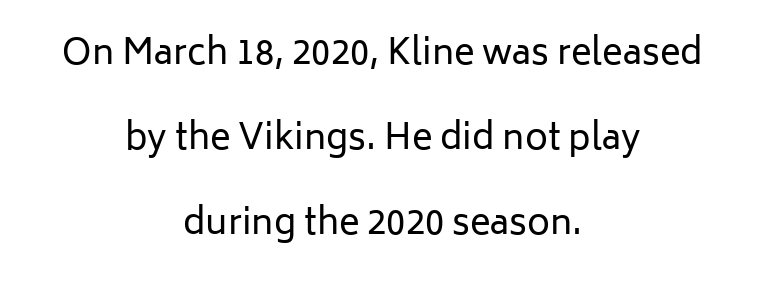
The image shows 35 px regular-weight sans-serif type, upright; set centered, loose line spacing (2.43x), normal letter spacing, not underlined; low stroke contrast and a medium x-height.
